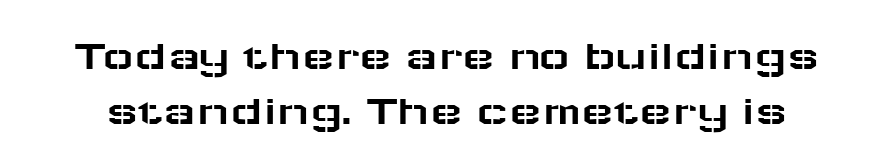
Look at the tracking — it's just the regular setting, nothing added. The words here are not underlined. Character widths vary here, with narrow letters taking less room than wide ones. The rendering uses a moderate line-height, typical for paragraphs. The lettering holds an erect, upright posture throughout.
